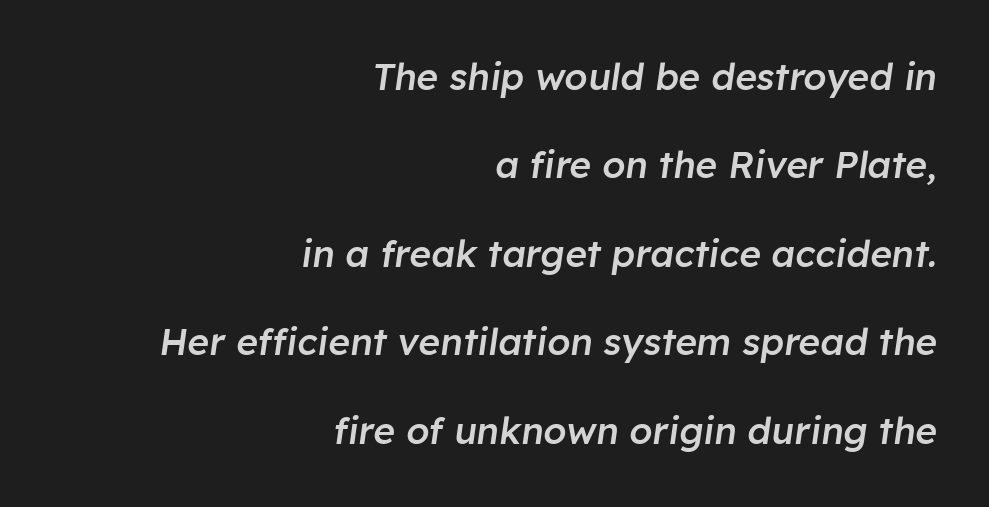
Q: Is the text bold? A: Semi-bold.
Q: Is the text italic (slanted)? A: Yes, it leans right by about 8 degrees.
Q: Is the text underlined? A: No.
Q: How is the paragraph aligned? A: Right-aligned.
Q: Is the spacing between letters normal or unusually wide? A: Normal.
Q: Is the spacing between lines tight, normal or loose? A: Loose.
Q: Width (condensed, normal, or wide)? A: Normal.
Q: Stroke contrast? A: Low.
Q: x-height? A: Medium.
Q: Monospaced? A: No.
